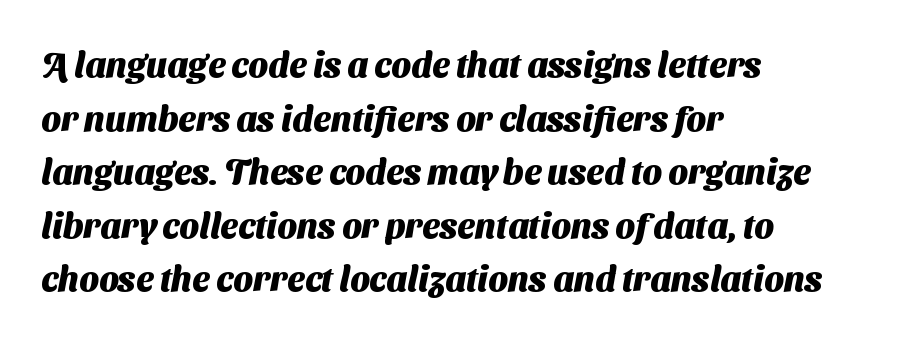
{"serif": "no", "bold": "yes", "weight": "heavy", "width": "normal", "stroke_contrast": "medium", "x_height": "medium", "monospaced": "no", "underline": "no", "align": "left", "line_spacing": "normal", "line_spacing_ratio": 1.53, "letter_spacing": "normal", "letter_spacing_em": 0.0, "glyph_px": 35}
